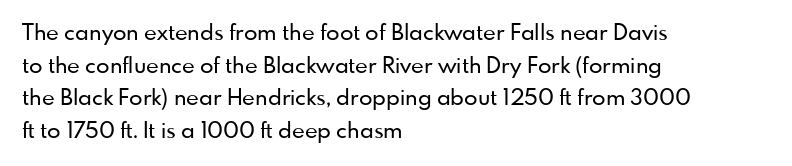
Q: Is the text italic (slanted)? A: No, it is upright.
Q: Is the text underlined? A: No.
Q: How is the paragraph aligned? A: Left-aligned.
Q: Is the spacing between letters normal or unusually wide? A: Normal.
Q: Is the spacing between lines tight, normal or loose? A: Normal.
